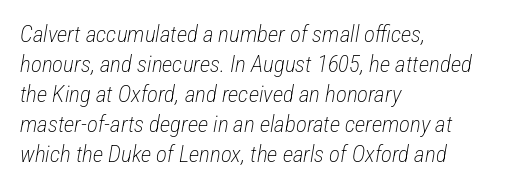
The typesetting does not lean heavy: it is not bold. The string is rendered with underlining switched off. Leading matches the norm, producing a regular column. One-word summary of the alignment: left. Tracking here is standard; glyphs follow each other at the usual distance.
